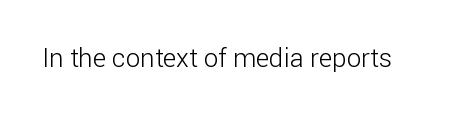
Q: Is the text bold? A: No.
Q: Is the text italic (slanted)? A: No, it is upright.
Q: Is the text underlined? A: No.
Q: Is the spacing between letters normal or unusually wide? A: Normal.
